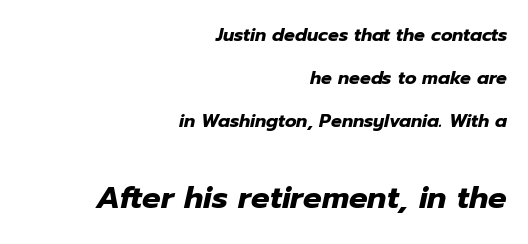
{"italic": "yes", "lean": "right", "slant_degrees": 12, "bold": "yes", "weight": "heavy", "width": "normal", "stroke_contrast": "low", "x_height": "medium", "monospaced": "no", "underline": "no", "align": "right", "line_spacing": "loose", "line_spacing_ratio": 2.38, "letter_spacing": "normal", "letter_spacing_em": 0.0, "larger_block": "second", "size_ratio": 1.72, "glyph_px": 31}
